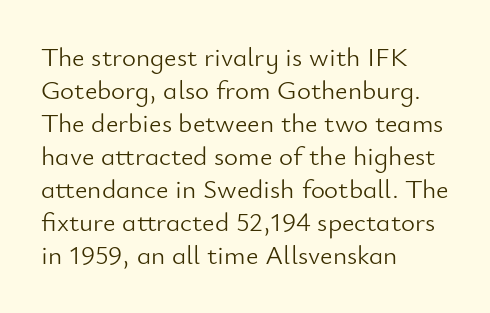
{"italic": "no", "bold": "no", "underline": "no", "align": "left", "line_spacing_ratio": 1.22, "letter_spacing": "normal", "letter_spacing_em": 0.0, "glyph_px": 27}
